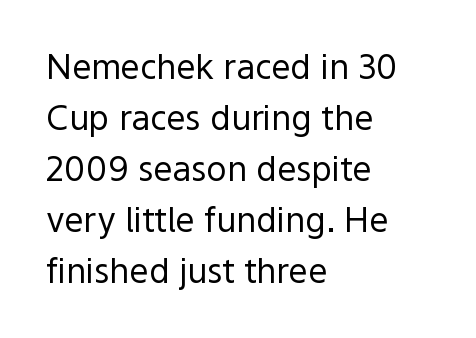
The image shows 34 px regular-weight sans-serif type, upright; set left-aligned, normal line spacing (1.5x), normal letter spacing, not underlined; a medium x-height.
